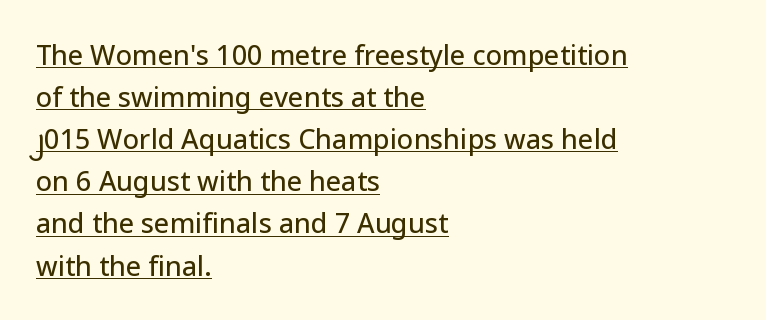
Q: Is the text italic (slanted)? A: No, it is upright.
Q: Is the text underlined? A: Yes.
Q: How is the paragraph aligned? A: Left-aligned.
Q: Is the spacing between letters normal or unusually wide? A: Normal.
Q: Is the spacing between lines tight, normal or loose? A: Normal.
